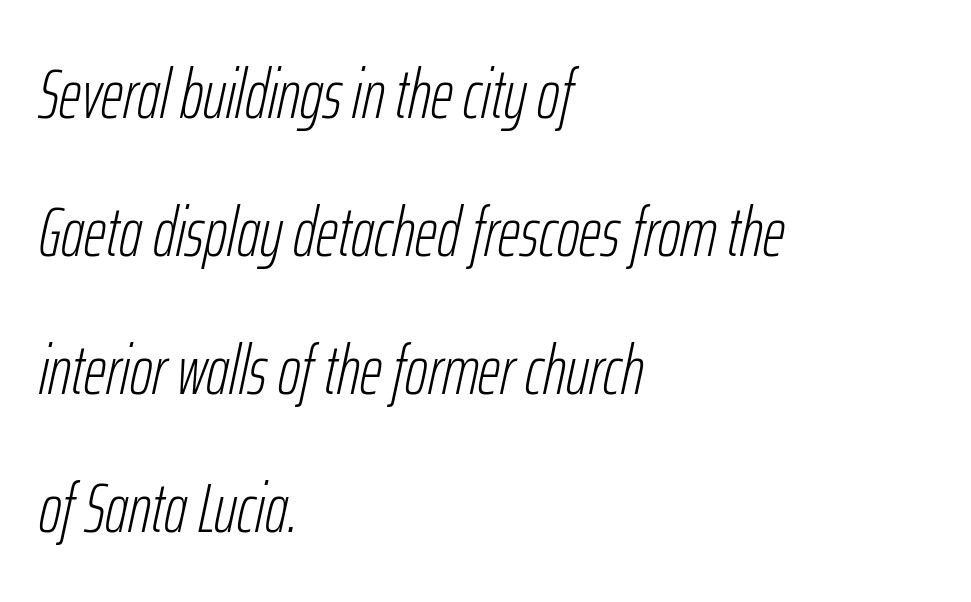
Is the type heavy? It reads as light-to-regular instead. Designer's note — italics engaged. Honestly, the letter spacing is just normal — you wouldn't notice it. These lines are rendered in a variable-pitch font. Reading down the block, your eye returns to a fixed left position each line. This block would shrink considerably if given ordinary leading; it's expanded now.
